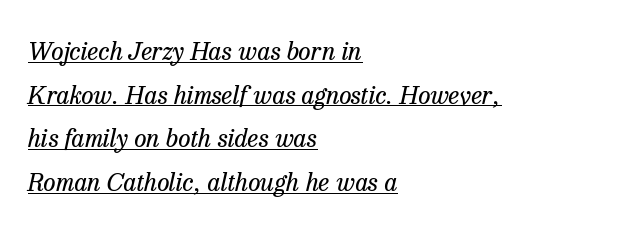
Q: Is the text bold? A: No.
Q: Is the text italic (slanted)? A: Yes, it leans right by about 13 degrees.
Q: Is the text underlined? A: Yes.
Q: How is the paragraph aligned? A: Left-aligned.
Q: Is the spacing between letters normal or unusually wide? A: Normal.
